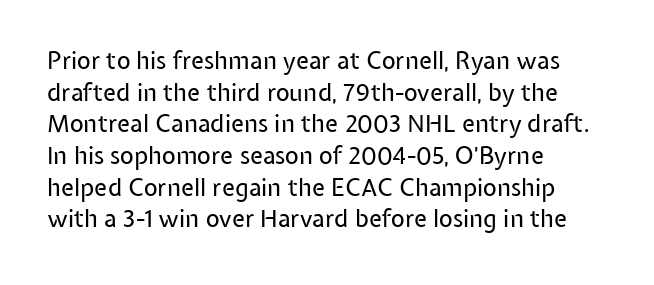
{"italic": "no", "bold": "no", "underline": "no", "align": "left", "line_spacing": "normal", "line_spacing_ratio": 1.32, "letter_spacing": "normal", "letter_spacing_em": 0.0, "glyph_px": 24}
